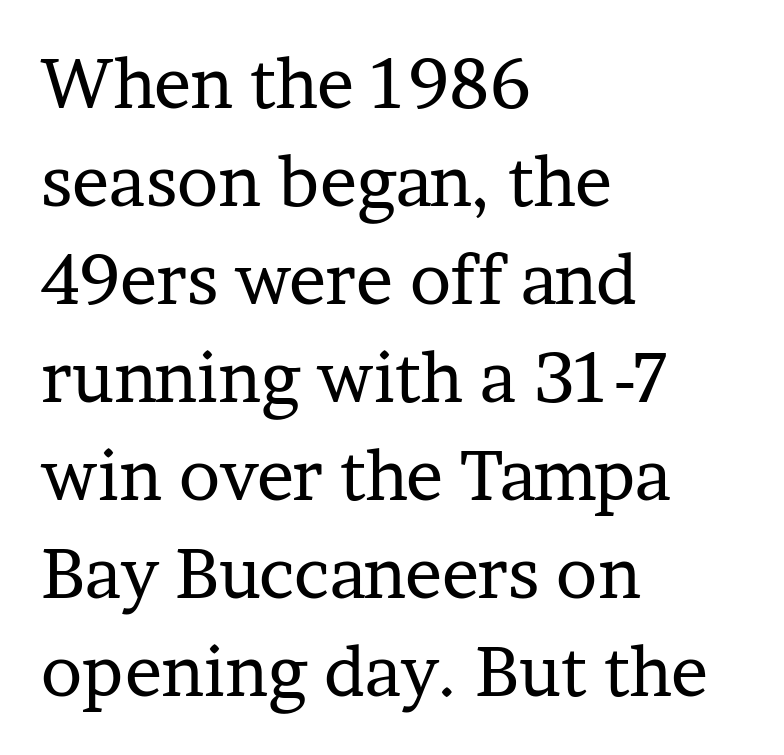
Q: Is the text bold? A: No.
Q: Is the text italic (slanted)? A: No, it is upright.
Q: Is the typeface a serif or a sans-serif typeface? A: Serif.
Q: Is the text underlined? A: No.
Q: How is the paragraph aligned? A: Left-aligned.
Q: Is the spacing between letters normal or unusually wide? A: Normal.
Q: Is the spacing between lines tight, normal or loose? A: Normal.
Q: Width (condensed, normal, or wide)? A: Normal.
Q: Stroke contrast? A: Low.
Q: x-height? A: Medium.
Q: Monospaced? A: No.
